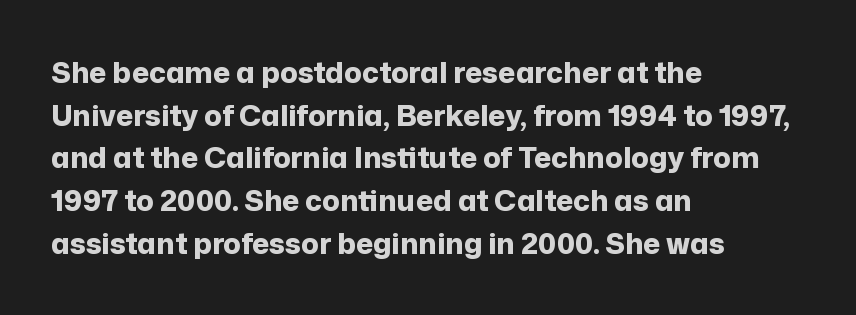
Spacing verdict: proportional, widths tailored to each character. Check where the strokes stop: nothing finishes them off — pure sans. Which margin do the lines hug? The left one — the right edge is uneven. The face used here has the dense, thick strokes of a bold.
